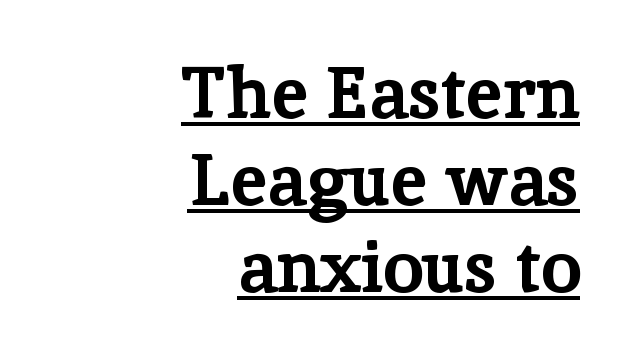
{"serif": "yes", "italic": "no", "bold": "yes", "weight": "bold", "width": "normal", "stroke_contrast": "low", "x_height": "medium", "monospaced": "no", "underline": "yes", "align": "right", "line_spacing_ratio": 1.21, "letter_spacing": "normal", "letter_spacing_em": 0.0, "glyph_px": 72}
